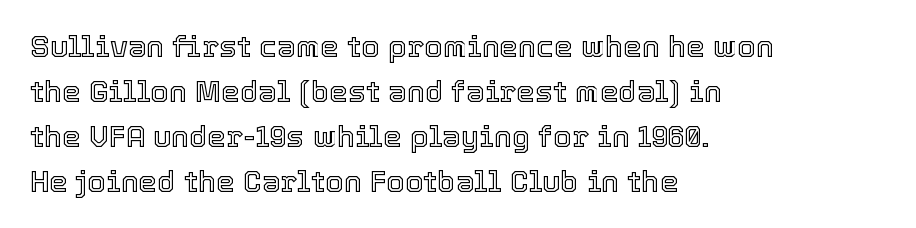
{"italic": "no", "width": "normal", "x_height": "medium", "monospaced": "no", "underline": "no", "align": "left", "line_spacing": "normal", "line_spacing_ratio": 1.5, "letter_spacing": "normal", "letter_spacing_em": 0.0, "glyph_px": 30}
